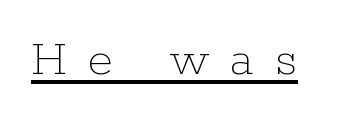
{"italic": "no", "bold": "no", "weight": "thin", "width": "normal", "stroke_contrast": "low", "x_height": "medium", "monospaced": "no", "underline": "yes", "letter_spacing": "wide", "letter_spacing_em": 0.4, "glyph_px": 52}
